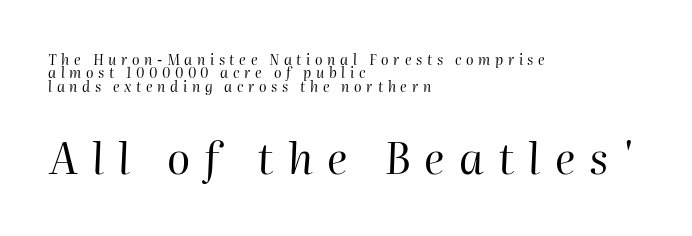
Yep, that's italic — everything's leaning. Lines of text with bare space underneath. How would I describe the line gaps? Narrow and economical. Looks like regular typesetting: each glyph gets only the width it needs. The face used here appears at its bigger size in the lower chunk. Bold? No — there's no thickening of the strokes.
